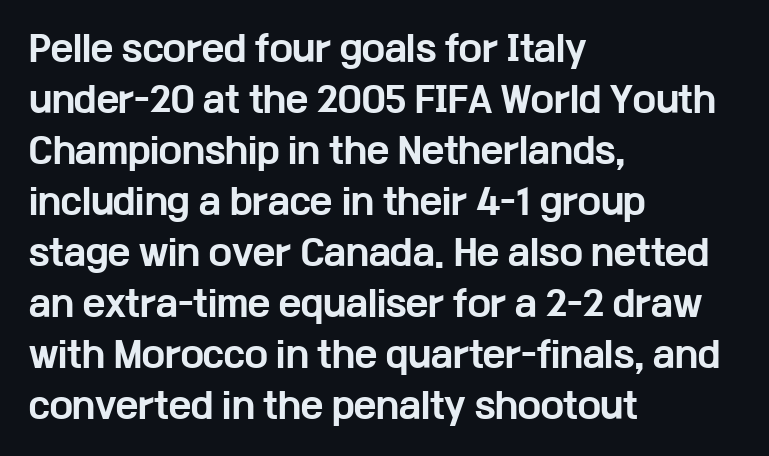
{"serif": "no", "italic": "no", "bold": "yes", "weight": "bold", "width": "wide", "stroke_contrast": "low", "x_height": "medium", "monospaced": "no", "underline": "no", "align": "left", "line_spacing": "normal", "line_spacing_ratio": 1.5, "letter_spacing": "normal", "letter_spacing_em": 0.0, "glyph_px": 34}
